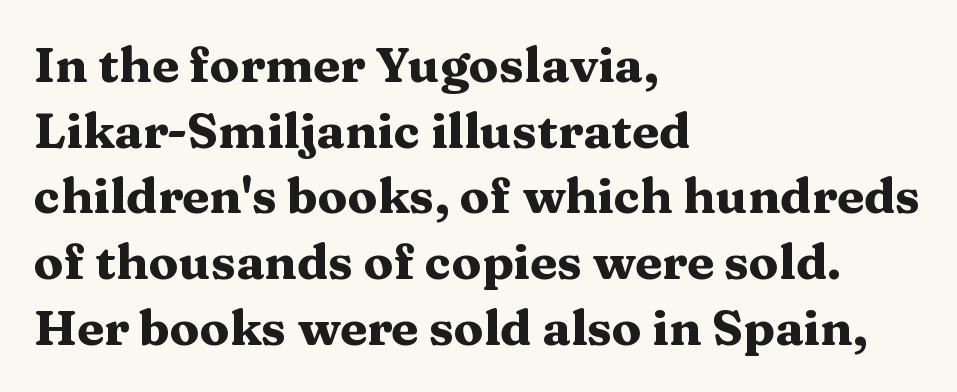
Q: Is the text bold? A: Yes.
Q: Is the text italic (slanted)? A: No, it is upright.
Q: Is the typeface a serif or a sans-serif typeface? A: Serif.
Q: Is the text underlined? A: No.
Q: How is the paragraph aligned? A: Left-aligned.
Q: Is the spacing between letters normal or unusually wide? A: Normal.
Q: Is the spacing between lines tight, normal or loose? A: Normal.
Q: Width (condensed, normal, or wide)? A: Wide.
Q: Stroke contrast? A: Medium.
Q: x-height? A: Medium.
Q: Monospaced? A: No.
